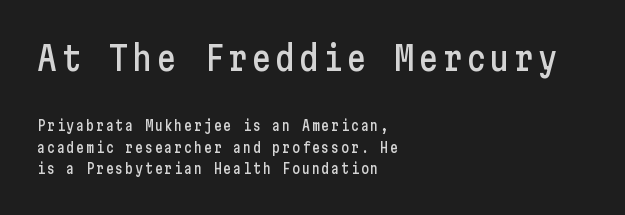
Honestly, there is no underline to notice here at all. The line-height multiplier appears to be the usual default. Is the block centered? No — it sits flush against the left margin. Font category for this specimen: sans-serif. Look at the glyph heights: the upper group is clearly the bigger setting.
